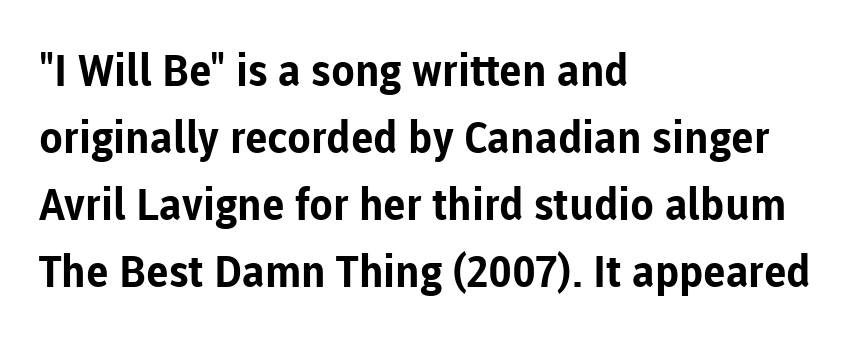
The image shows 44 px bold sans-serif type, upright; set left-aligned, normal line spacing (1.52x), normal letter spacing, not underlined; low stroke contrast and a medium x-height.
